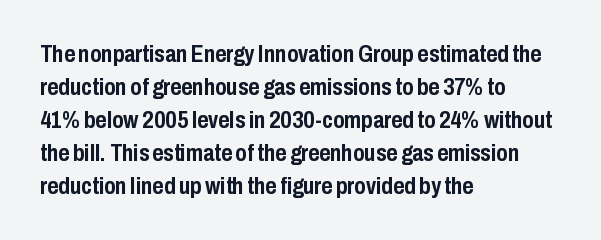
The image shows 24 px bold type, upright; set left-aligned, normal line spacing (1.37x), normal letter spacing, not underlined.
